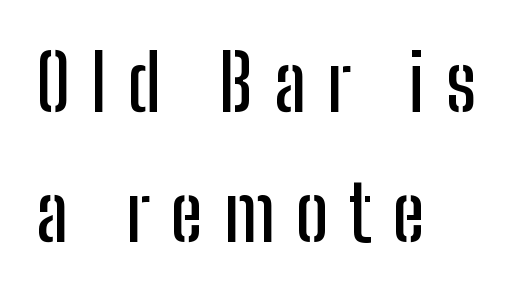
Q: Is the text italic (slanted)? A: No, it is upright.
Q: Is the typeface a serif or a sans-serif typeface? A: Sans-serif.
Q: Is the text underlined? A: No.
Q: How is the paragraph aligned? A: Left-aligned.
Q: Is the spacing between letters normal or unusually wide? A: Unusually wide.
Q: Is the spacing between lines tight, normal or loose? A: Normal.
Q: Width (condensed, normal, or wide)? A: Condensed.
Q: Stroke contrast? A: Low.
Q: x-height? A: Medium.
Q: Monospaced? A: No.
